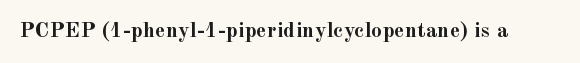
Short note: letters normally spaced. Words float on clear page, feet unadorned. The letters stand upright; this is a roman face. Heavy, bold letterforms.
